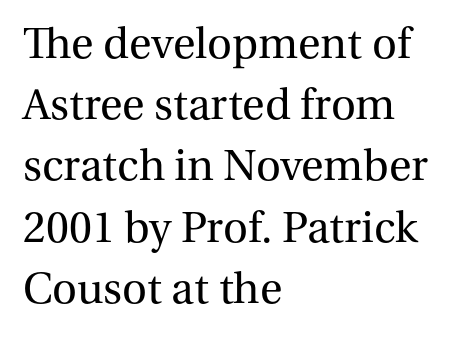
{"serif": "yes", "italic": "no", "bold": "no", "weight": "regular", "width": "normal", "stroke_contrast": "medium", "x_height": "medium", "monospaced": "no", "underline": "no", "align": "left", "line_spacing": "normal", "line_spacing_ratio": 1.33, "letter_spacing": "normal", "letter_spacing_em": 0.0, "glyph_px": 46}
